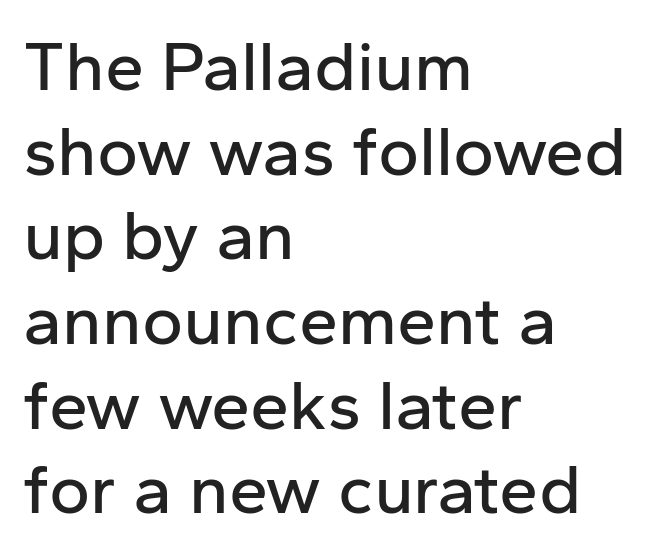
{"serif": "no", "italic": "no", "width": "normal", "stroke_contrast": "low", "x_height": "medium", "monospaced": "no", "underline": "no", "align": "left", "line_spacing_ratio": 1.21, "letter_spacing": "normal", "letter_spacing_em": 0.0, "glyph_px": 70}
